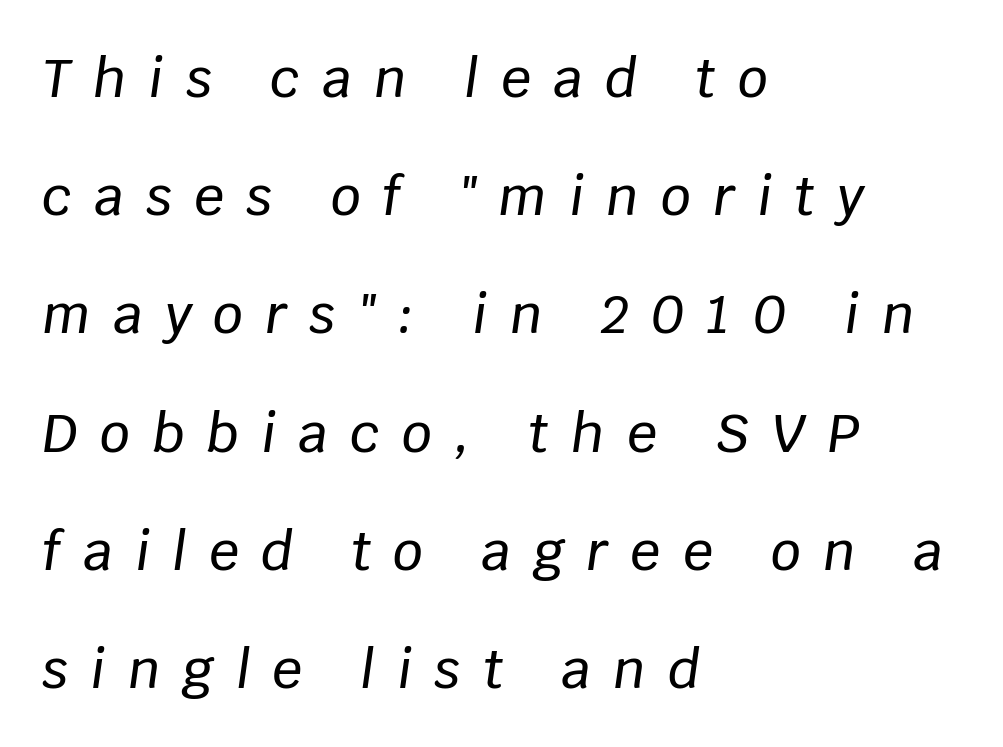
Each letter keeps its own natural width here, so spacing adapts to shape. The block of text is sparse from top to bottom, with ample space between rows. The space directly below the letters is spotless. Compared with typical body copy, the letter spacing here is much looser.
